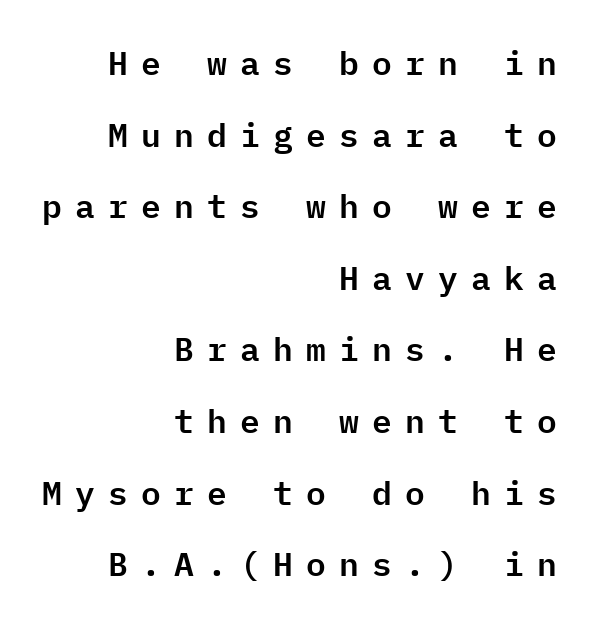
Q: Is the text italic (slanted)? A: No, it is upright.
Q: Is the typeface a serif or a sans-serif typeface? A: Sans-serif.
Q: Is the text underlined? A: No.
Q: How is the paragraph aligned? A: Right-aligned.
Q: Is the spacing between letters normal or unusually wide? A: Unusually wide.
Q: Is the spacing between lines tight, normal or loose? A: Loose.
Q: Width (condensed, normal, or wide)? A: Normal.
Q: Stroke contrast? A: Low.
Q: x-height? A: Medium.
Q: Monospaced? A: Yes.
